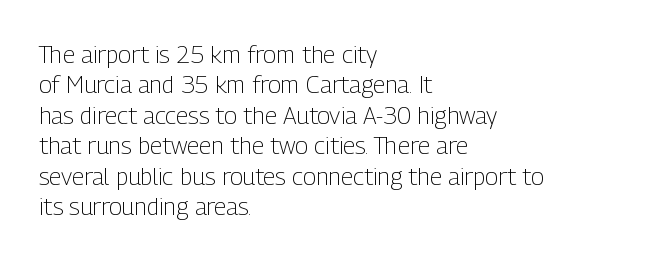
The image shows 24 px text type, upright; set left-aligned, normal line spacing (1.27x), normal letter spacing, not underlined.
